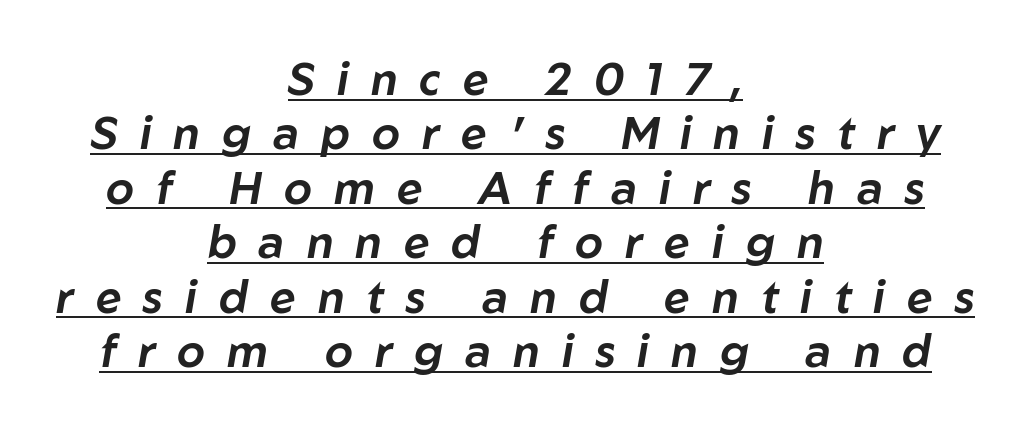
Q: Is the text italic (slanted)? A: Yes, it leans right by about 10 degrees.
Q: Is the text underlined? A: Yes.
Q: How is the paragraph aligned? A: Centered.
Q: Is the spacing between letters normal or unusually wide? A: Unusually wide.
Q: Width (condensed, normal, or wide)? A: Normal.
Q: Stroke contrast? A: Low.
Q: x-height? A: Medium.
Q: Monospaced? A: No.
